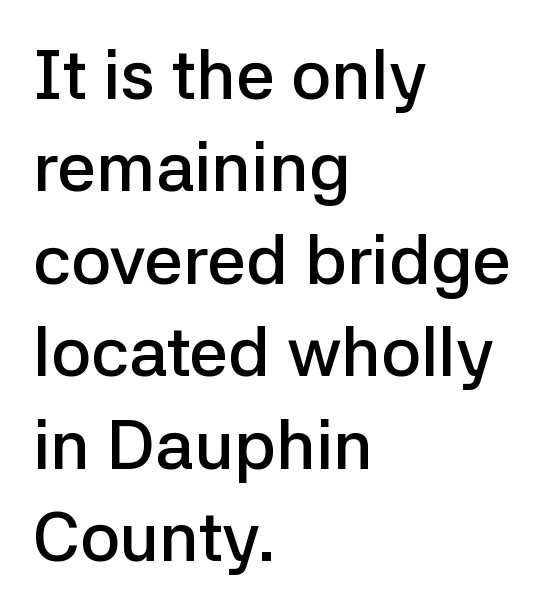
The image shows 69 px semibold sans-serif type, upright; set left-aligned, normal line spacing (1.34x), normal letter spacing, not underlined; low stroke contrast and a medium x-height.
